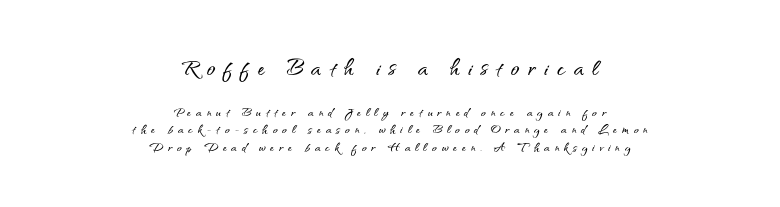
The image shows 28 px sans-serif type; set centered, tight line spacing (1.07x), unusually wide letter spacing (+0.31 em), not underlined; the first (top) block is 1.75x larger; medium stroke contrast and a small x-height.
